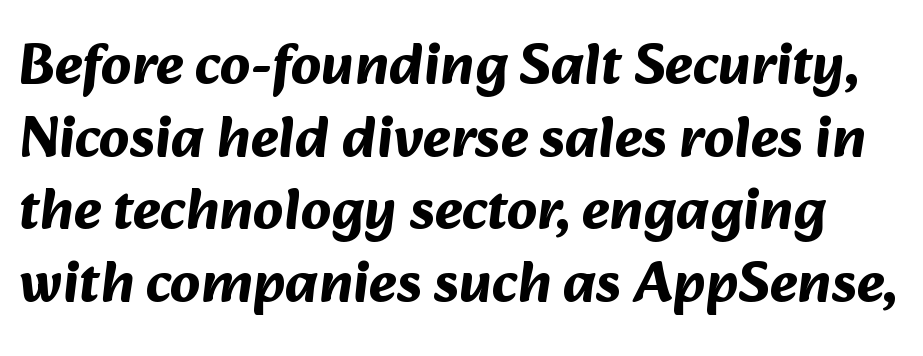
Q: Is the text bold? A: Yes.
Q: Is the typeface a serif or a sans-serif typeface? A: Sans-serif.
Q: Is the text underlined? A: No.
Q: Is the spacing between letters normal or unusually wide? A: Normal.
Q: Width (condensed, normal, or wide)? A: Normal.
Q: Stroke contrast? A: Medium.
Q: x-height? A: Medium.
Q: Monospaced? A: No.
